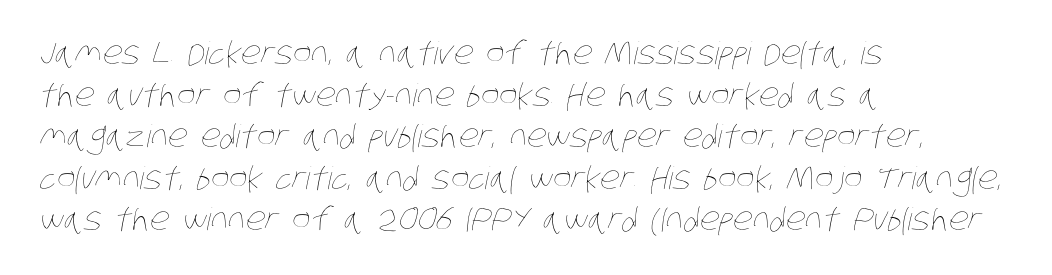
{"bold": "no", "weight": "thin", "width": "condensed", "stroke_contrast": "low", "x_height": "large", "monospaced": "no", "underline": "no", "align": "left", "line_spacing": "normal", "line_spacing_ratio": 1.34, "letter_spacing": "normal", "letter_spacing_em": 0.0, "glyph_px": 31}
